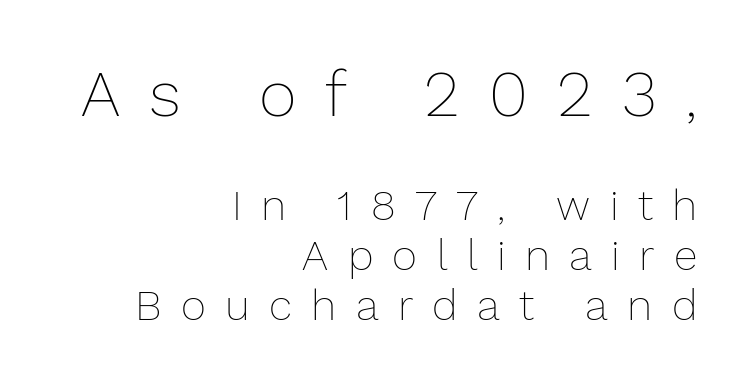
Q: Is the text bold? A: No.
Q: Is the text italic (slanted)? A: No, it is upright.
Q: Is the text underlined? A: No.
Q: How is the paragraph aligned? A: Right-aligned.
Q: Is the spacing between letters normal or unusually wide? A: Unusually wide.
Q: Which block of text is set in a larger size, the first (top) or the second (bottom)? A: The first (top) one.
Q: Width (condensed, normal, or wide)? A: Normal.
Q: Stroke contrast? A: Low.
Q: x-height? A: Medium.
Q: Monospaced? A: No.
